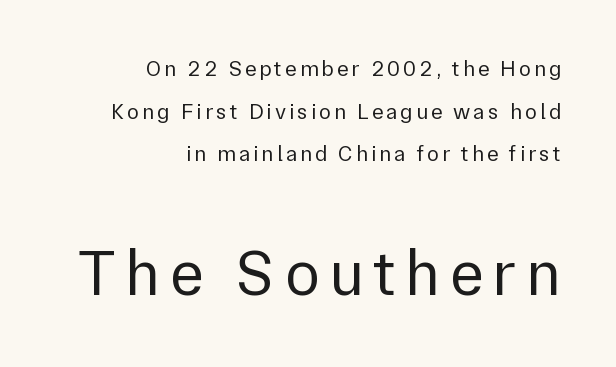
Caption: multi-line text, flush right, ragged left. Typographically, this falls in the sans-serif category. Any mark beneath the type? The region is blank. In terms of posture, this sample is upright.
